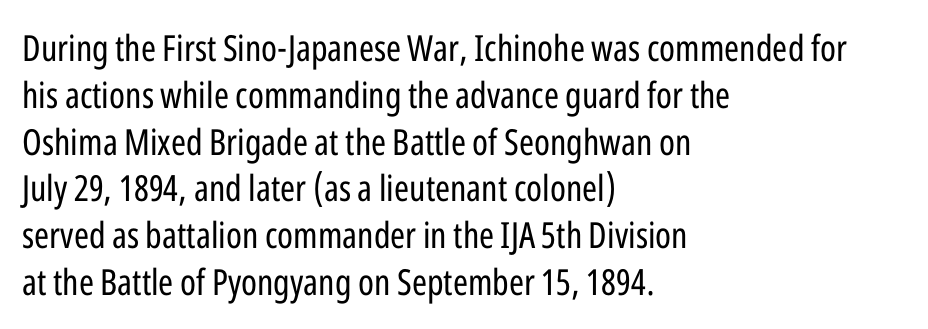
Q: Is the text bold? A: No.
Q: Is the text italic (slanted)? A: No, it is upright.
Q: Is the typeface a serif or a sans-serif typeface? A: Sans-serif.
Q: Is the text underlined? A: No.
Q: How is the paragraph aligned? A: Left-aligned.
Q: Is the spacing between letters normal or unusually wide? A: Normal.
Q: Is the spacing between lines tight, normal or loose? A: Normal.
Q: Width (condensed, normal, or wide)? A: Condensed.
Q: Stroke contrast? A: Low.
Q: x-height? A: Medium.
Q: Monospaced? A: No.
